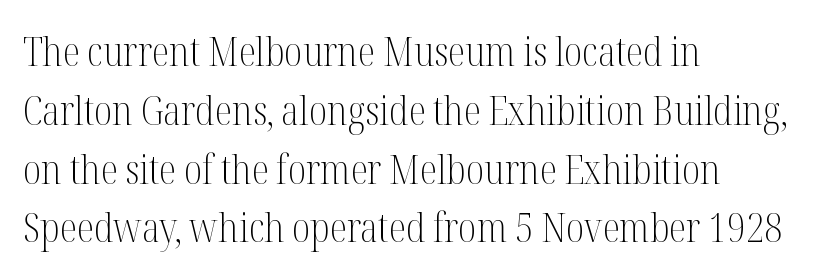
{"serif": "yes", "italic": "no", "bold": "no", "weight": "light", "width": "condensed", "stroke_contrast": "medium", "x_height": "medium", "monospaced": "no", "underline": "no", "align": "left", "line_spacing": "normal", "line_spacing_ratio": 1.47, "letter_spacing": "normal", "letter_spacing_em": 0.0, "glyph_px": 40}
